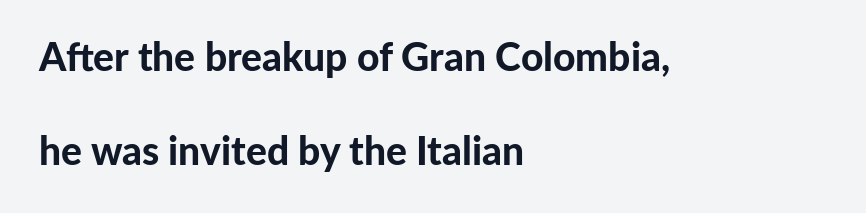
In terms of posture, this sample is upright. How are the letters spaced? Ordinarily, with no added tracking. Look at the stroke-to-counter ratio: heavy, a bold. This sample uses a sans-serif face.
